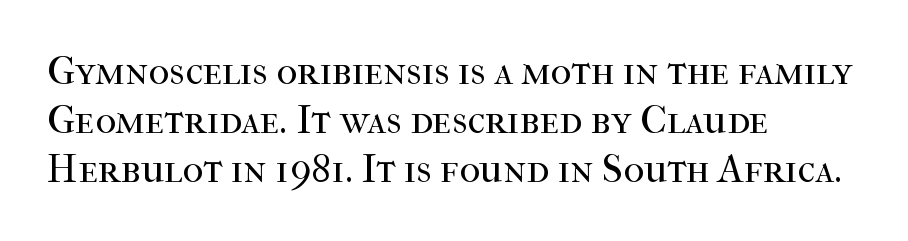
The image shows 40 px regular-weight serif type, upright; set left-aligned, line spacing 1.23x, normal letter spacing, not underlined; high stroke contrast and a medium x-height.
